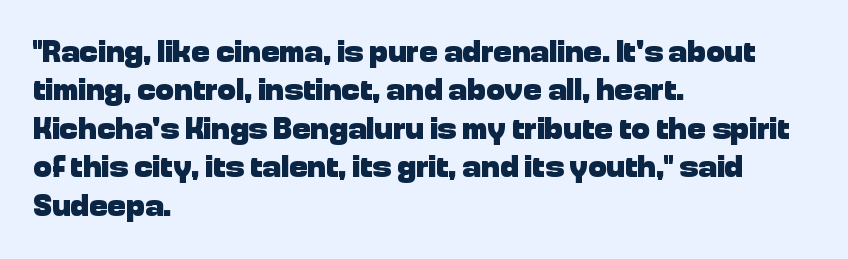
This sample is left-justified, so line endings fall wherever the words run out. Each row of text sits above clean, open space. Words appear dense and cohesive because spacing is normal. These words are printed bold, with thick strokes throughout. Italic: no, the glyphs are upright roman. To sum up the face: it is a sans, with no serifs.
